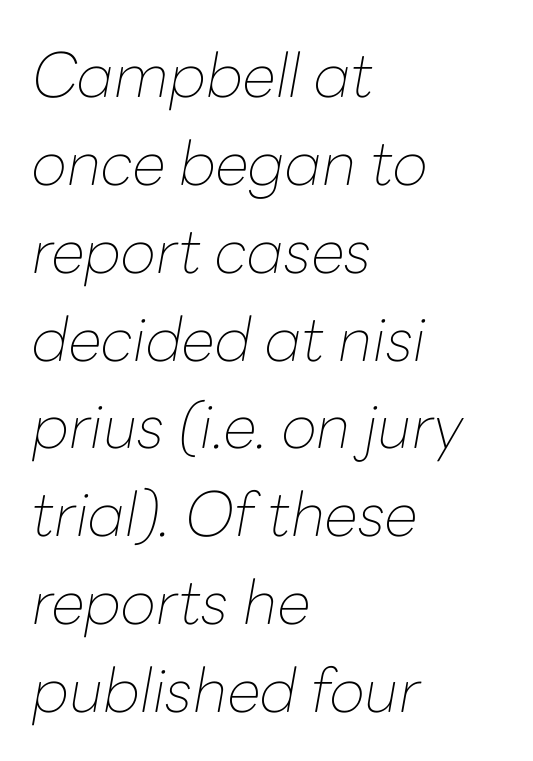
The image shows 61 px thin type, italic (leaning right); set left-aligned, normal line spacing (1.44x), normal letter spacing, not underlined; low stroke contrast and a medium x-height.
